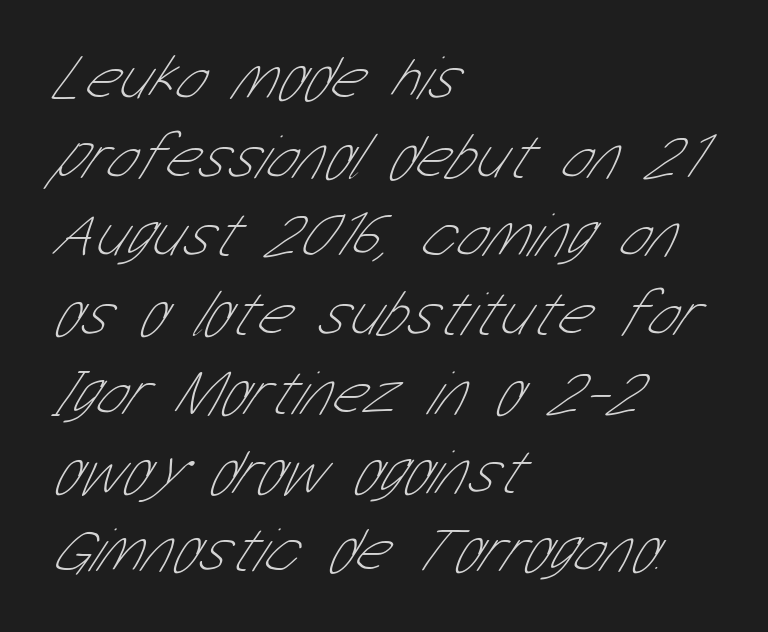
Varying glyph widths throughout — classic text-font behaviour. Students, note that the glyphs here touch the page at normal intervals. Serifs: no, the terminals of the letterforms are clean. This is not heavy type; no bold has been used. The compositor pushed each line to the left boundary. Clear beneath every line of the passage.
